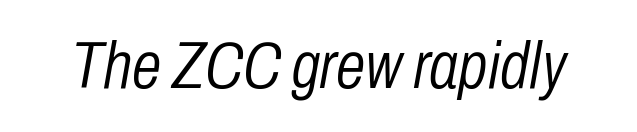
Q: Is the text bold? A: No.
Q: Is the text italic (slanted)? A: Yes, it leans right by about 10 degrees.
Q: Is the text underlined? A: No.
Q: Is the spacing between letters normal or unusually wide? A: Normal.
Q: Width (condensed, normal, or wide)? A: Condensed.
Q: Stroke contrast? A: Low.
Q: x-height? A: Medium.
Q: Monospaced? A: No.
